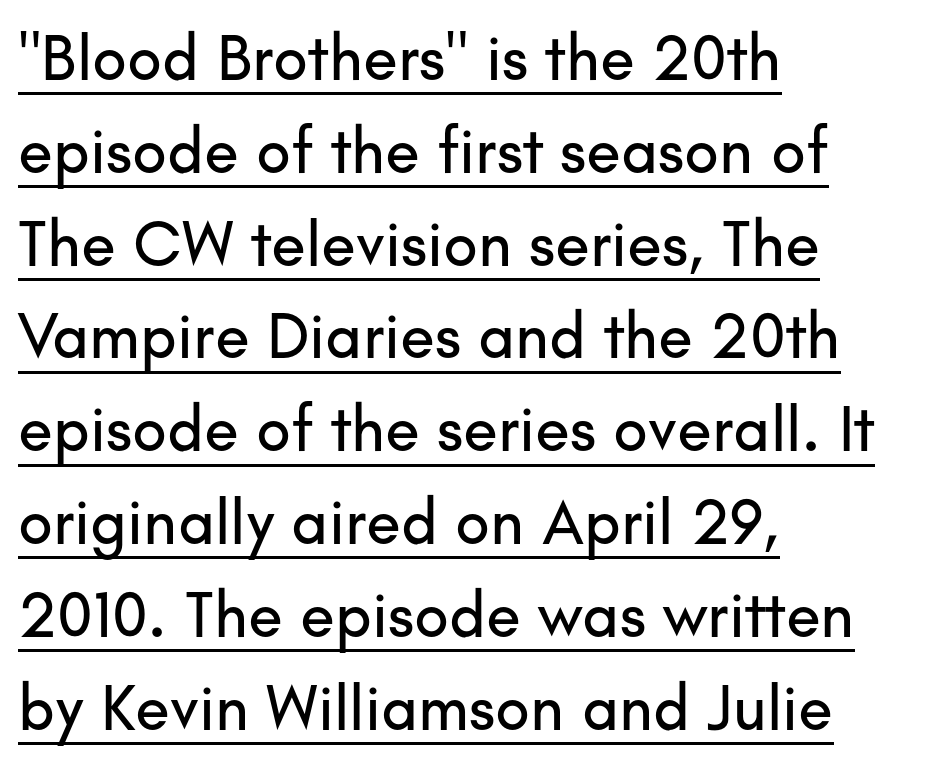
Q: Is the text italic (slanted)? A: No, it is upright.
Q: Is the typeface a serif or a sans-serif typeface? A: Sans-serif.
Q: Is the text underlined? A: Yes.
Q: How is the paragraph aligned? A: Left-aligned.
Q: Is the spacing between letters normal or unusually wide? A: Normal.
Q: Is the spacing between lines tight, normal or loose? A: Normal.
Q: Width (condensed, normal, or wide)? A: Normal.
Q: Stroke contrast? A: Low.
Q: x-height? A: Small.
Q: Monospaced? A: No.
